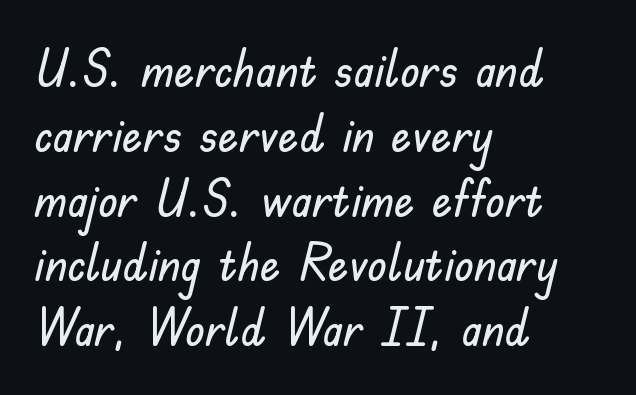
The image shows 51 px sans-serif type; set left-aligned, normal line spacing (1.27x), normal letter spacing, not underlined; low stroke contrast and a small x-height.
